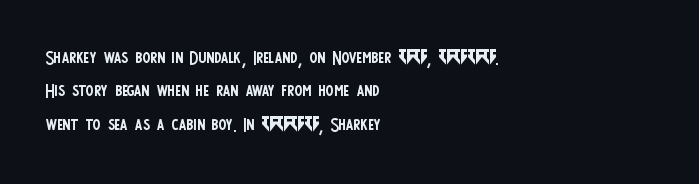
The image shows 24 px text type, upright; set left-aligned, normal line spacing (1.39x), normal letter spacing, not underlined.
